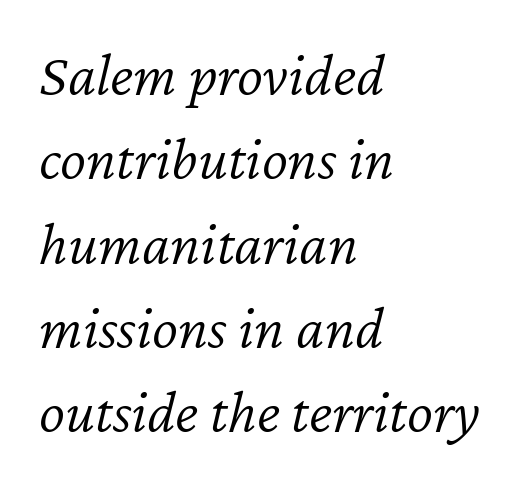
The image shows 62 px light type, italic (leaning right); set left-aligned, normal line spacing (1.36x), normal letter spacing, not underlined; low stroke contrast and a medium x-height.
